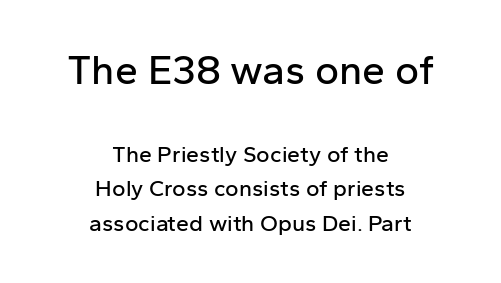
{"serif": "no", "italic": "no", "width": "normal", "stroke_contrast": "low", "x_height": "medium", "monospaced": "no", "underline": "no", "align": "center", "line_spacing": "normal", "line_spacing_ratio": 1.51, "letter_spacing": "normal", "letter_spacing_em": 0.0, "larger_block": "first", "size_ratio": 1.78, "glyph_px": 41}
